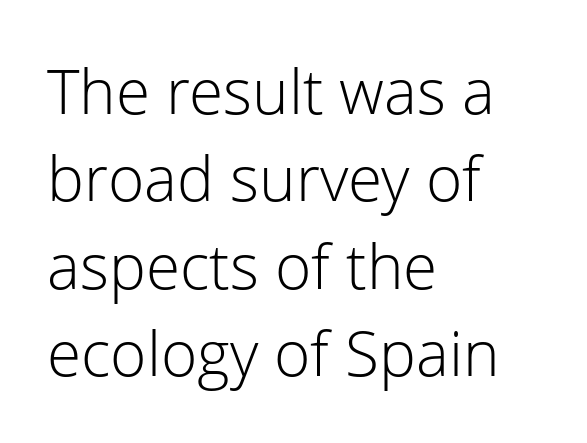
Which margin do the lines hug? The left one — the right edge is uneven. The line texture is even and compact thanks to regular tracking. Evenly set lines give the paragraph a standard silhouette. The characters display no serif detailing; their extremities are plain. Does the lettering tilt? It doesn't — this is upright. Each letter keeps its own natural width here, so spacing adapts to shape.
